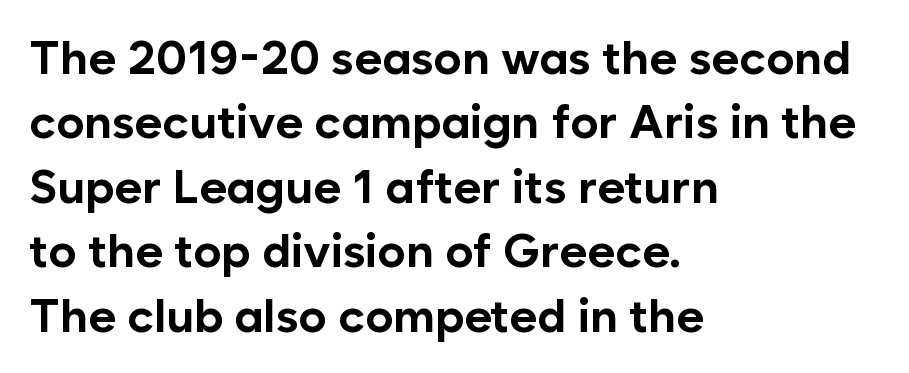
The image shows 47 px bold sans-serif type, upright; set left-aligned, normal line spacing (1.37x), normal letter spacing, not underlined; low stroke contrast and a medium x-height.
